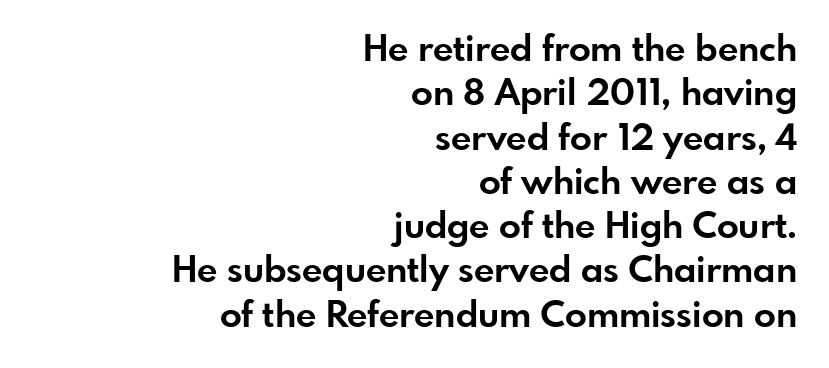
Character widths vary here, with narrow letters taking less room than wide ones. Heavy, bold letterforms. Notice how the stems are strictly vertical — no italics here. Each line ends at the same right margin while the left side varies. The strip under each line holds only bare page. Spacing between characters is what you'd get straight out of the box.
